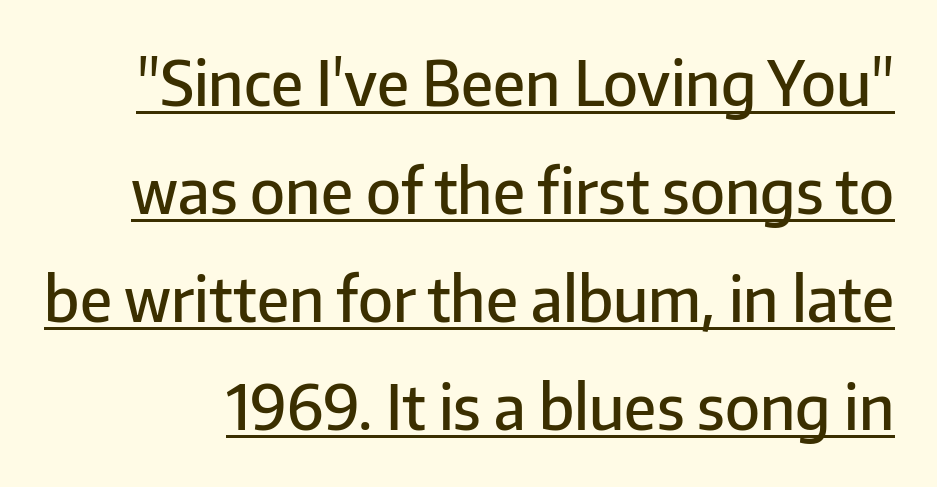
Q: Is the text bold? A: Semi-bold.
Q: Is the text italic (slanted)? A: No, it is upright.
Q: Is the typeface a serif or a sans-serif typeface? A: Sans-serif.
Q: Is the text underlined? A: Yes.
Q: Is the spacing between letters normal or unusually wide? A: Normal.
Q: Width (condensed, normal, or wide)? A: Normal.
Q: Stroke contrast? A: Low.
Q: x-height? A: Medium.
Q: Monospaced? A: No.
